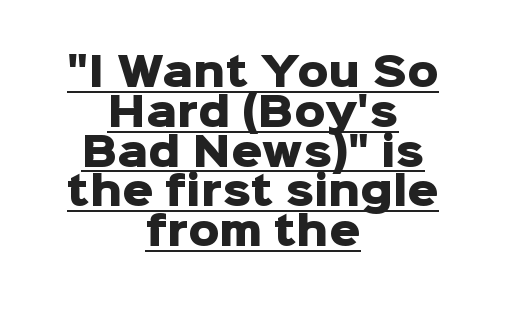
Q: Is the text bold? A: Yes.
Q: Is the text italic (slanted)? A: No, it is upright.
Q: Is the typeface a serif or a sans-serif typeface? A: Sans-serif.
Q: Is the text underlined? A: Yes.
Q: How is the paragraph aligned? A: Centered.
Q: Is the spacing between letters normal or unusually wide? A: Normal.
Q: Is the spacing between lines tight, normal or loose? A: Tight.
Q: Width (condensed, normal, or wide)? A: Normal.
Q: Stroke contrast? A: Low.
Q: x-height? A: Medium.
Q: Monospaced? A: No.
